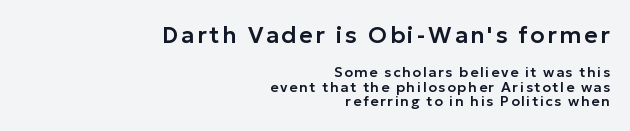
Q: Is the text italic (slanted)? A: No, it is upright.
Q: Is the text underlined? A: No.
Q: How is the paragraph aligned? A: Right-aligned.
Q: Is the spacing between lines tight, normal or loose? A: Tight.
Q: Which block of text is set in a larger size, the first (top) or the second (bottom)? A: The first (top) one.
